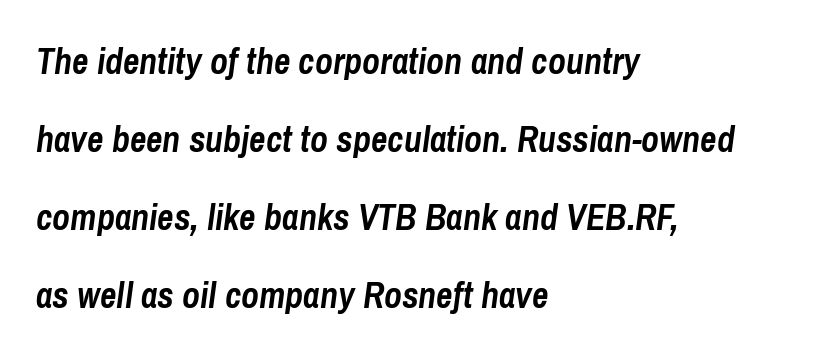
Here the designer chose a conventional face with non-uniform glyph widths. Honestly, there is no underline to notice here at all. The font's italic variant was chosen for this text. Horizontally, the lines are justified to the leading edge only. The rendering uses a large line-height, opening up the rows. The line texture is even and compact thanks to regular tracking.
